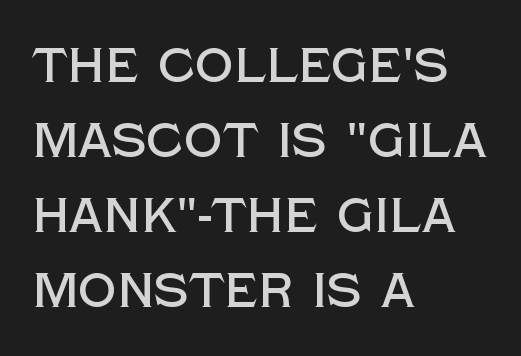
{"serif": "no", "italic": "no", "width": "normal", "x_height": "large", "monospaced": "no", "underline": "no", "align": "left", "line_spacing": "normal", "line_spacing_ratio": 1.56, "letter_spacing": "normal", "letter_spacing_em": 0.0, "glyph_px": 48}
